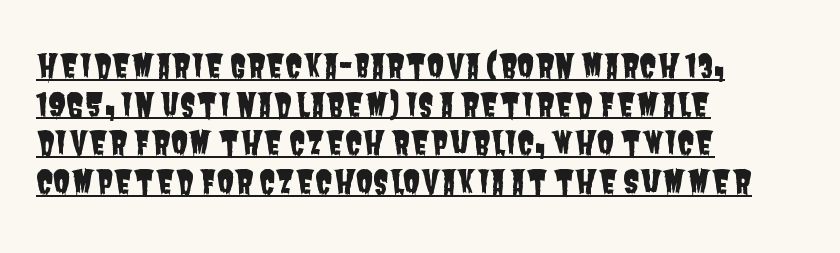
{"serif": "no", "width": "condensed", "stroke_contrast": "low", "x_height": "large", "monospaced": "no", "underline": "yes", "align": "left", "line_spacing_ratio": 1.21, "letter_spacing": "normal", "letter_spacing_em": 0.0, "glyph_px": 32}
